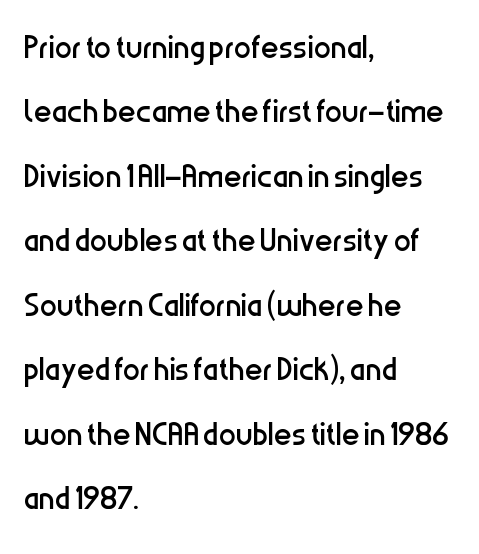
Q: Is the text bold? A: No.
Q: Is the text italic (slanted)? A: No, it is upright.
Q: Is the typeface a serif or a sans-serif typeface? A: Sans-serif.
Q: Is the text underlined? A: No.
Q: How is the paragraph aligned? A: Left-aligned.
Q: Is the spacing between letters normal or unusually wide? A: Normal.
Q: Is the spacing between lines tight, normal or loose? A: Normal.
Q: Width (condensed, normal, or wide)? A: Condensed.
Q: Stroke contrast? A: Low.
Q: x-height? A: Medium.
Q: Monospaced? A: No.
